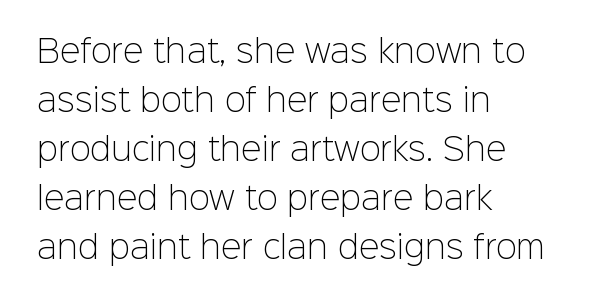
Q: Is the text bold? A: No.
Q: Is the text italic (slanted)? A: No, it is upright.
Q: Is the typeface a serif or a sans-serif typeface? A: Sans-serif.
Q: Is the text underlined? A: No.
Q: How is the paragraph aligned? A: Left-aligned.
Q: Is the spacing between letters normal or unusually wide? A: Normal.
Q: Is the spacing between lines tight, normal or loose? A: Normal.
Q: Width (condensed, normal, or wide)? A: Normal.
Q: Stroke contrast? A: Low.
Q: x-height? A: Medium.
Q: Monospaced? A: No.
